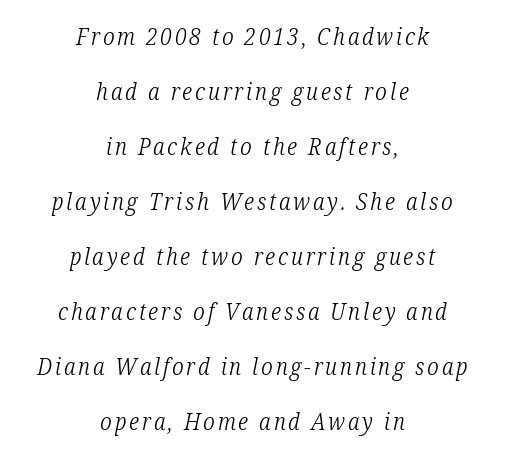
The image shows 23 px text type, italic (leaning right); set centered, loose line spacing (2.39x), not underlined.
